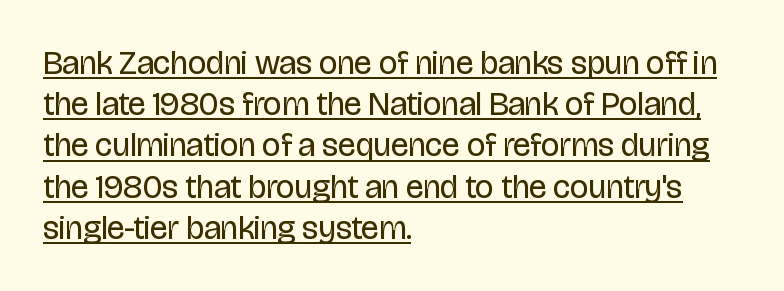
Q: Is the text bold? A: No.
Q: Is the text italic (slanted)? A: No, it is upright.
Q: Is the typeface a serif or a sans-serif typeface? A: Sans-serif.
Q: Is the text underlined? A: Yes.
Q: How is the paragraph aligned? A: Left-aligned.
Q: Is the spacing between letters normal or unusually wide? A: Normal.
Q: Is the spacing between lines tight, normal or loose? A: Normal.
Q: Width (condensed, normal, or wide)? A: Condensed.
Q: Stroke contrast? A: Low.
Q: x-height? A: Large.
Q: Monospaced? A: No.
